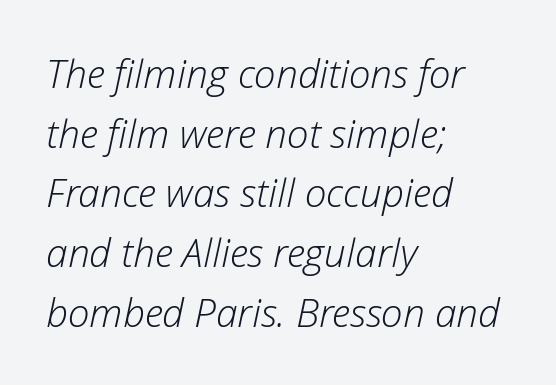
The image shows 39 px light type, italic (leaning right); set left-aligned, normal line spacing (1.53x), normal letter spacing, not underlined; low stroke contrast and a medium x-height.
